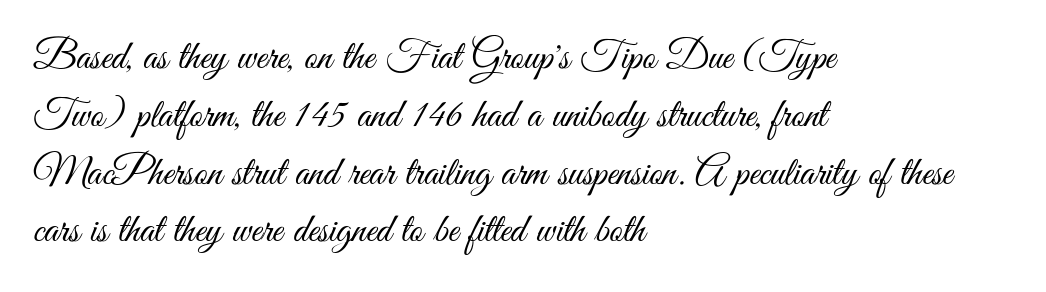
{"serif": "no", "bold": "no", "weight": "light", "width": "condensed", "stroke_contrast": "medium", "x_height": "small", "monospaced": "no", "underline": "no", "align": "left", "line_spacing": "normal", "line_spacing_ratio": 1.41, "letter_spacing": "normal", "letter_spacing_em": 0.0, "glyph_px": 41}
